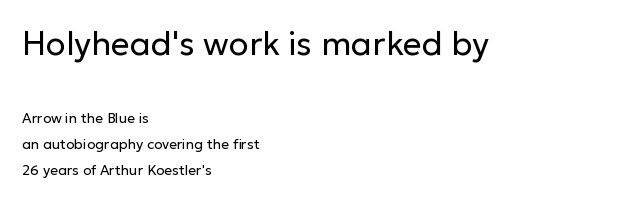
Q: Is the text bold? A: No.
Q: Is the text italic (slanted)? A: No, it is upright.
Q: Is the typeface a serif or a sans-serif typeface? A: Sans-serif.
Q: Is the text underlined? A: No.
Q: How is the paragraph aligned? A: Left-aligned.
Q: Is the spacing between letters normal or unusually wide? A: Normal.
Q: Which block of text is set in a larger size, the first (top) or the second (bottom)? A: The first (top) one.
Q: Width (condensed, normal, or wide)? A: Normal.
Q: Stroke contrast? A: Low.
Q: x-height? A: Medium.
Q: Monospaced? A: No.
